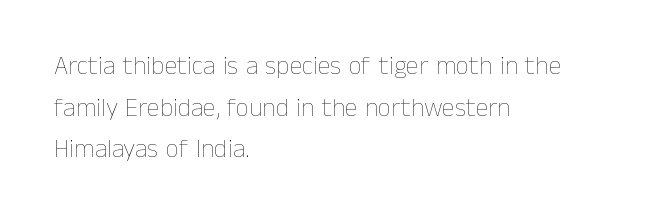
The image shows 26 px text type, upright; set left-aligned, normal line spacing (1.6x), normal letter spacing, not underlined.
